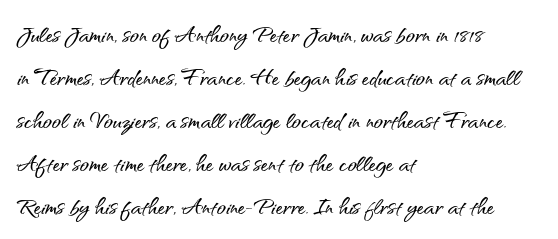
{"serif": "no", "width": "normal", "stroke_contrast": "medium", "x_height": "small", "monospaced": "no", "underline": "no", "align": "left", "line_spacing": "normal", "line_spacing_ratio": 1.43, "letter_spacing": "normal", "letter_spacing_em": 0.0, "glyph_px": 30}
